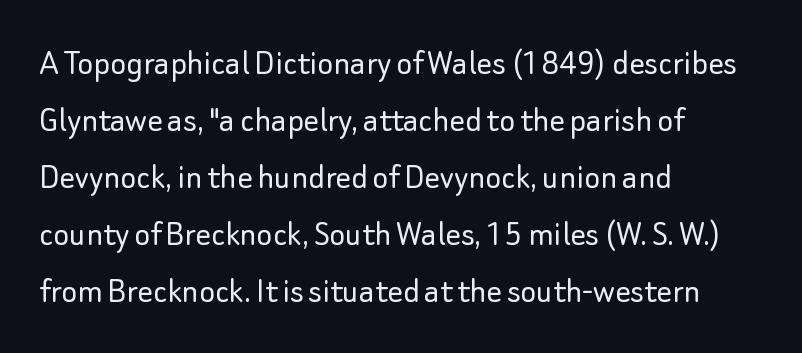
{"serif": "no", "italic": "no", "bold": "no", "weight": "light", "width": "normal", "stroke_contrast": "low", "x_height": "small", "monospaced": "no", "underline": "no", "align": "left", "line_spacing": "normal", "line_spacing_ratio": 1.5, "letter_spacing": "normal", "letter_spacing_em": 0.0, "glyph_px": 38}
